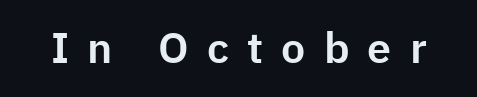
A typesetter would call this proportional, since set widths differ per character. I'd call this a sans setting — the letters go barefoot. Nobody drew a line under any word here. In terms of posture, this sample is upright. The horizontal fit of the characters is loose and conspicuously gappy.
